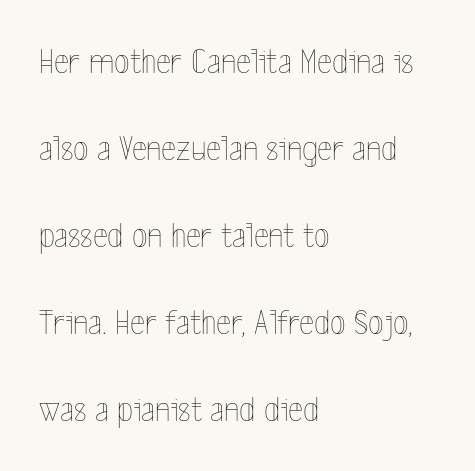
The image shows 36 px thin, condensed type, upright; set left-aligned, loose line spacing (2.42x), normal letter spacing, not underlined; a medium x-height.
